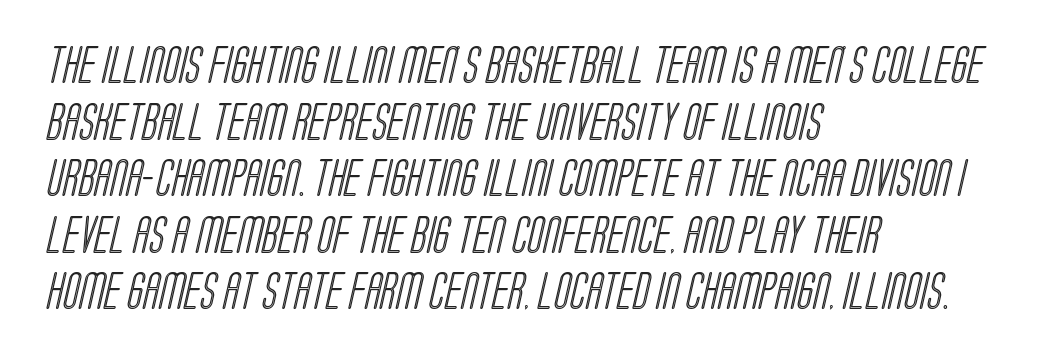
Q: Is the text underlined? A: No.
Q: How is the paragraph aligned? A: Left-aligned.
Q: Is the spacing between letters normal or unusually wide? A: Normal.
Q: Is the spacing between lines tight, normal or loose? A: Normal.
Q: Width (condensed, normal, or wide)? A: Condensed.
Q: x-height? A: Large.
Q: Monospaced? A: No.
